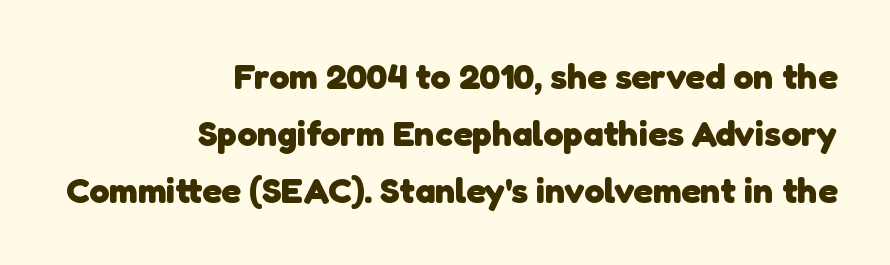
The image shows 36 px heavy sans-serif type; set right-aligned, normal line spacing (1.58x), normal letter spacing, not underlined; low stroke contrast and a medium x-height.
